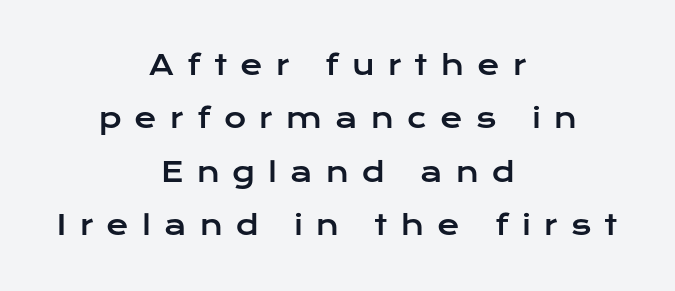
The image shows 27 px text type, upright; set centered, loose line spacing (1.98x), unusually wide letter spacing (+0.49 em), not underlined.
